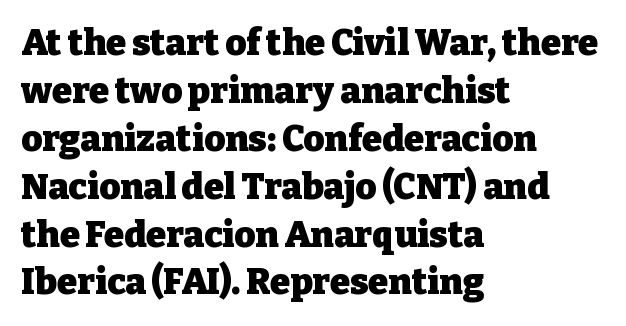
The image shows 36 px heavy serif type, upright; set left-aligned, normal line spacing (1.33x), normal letter spacing, not underlined; low stroke contrast and a medium x-height.
